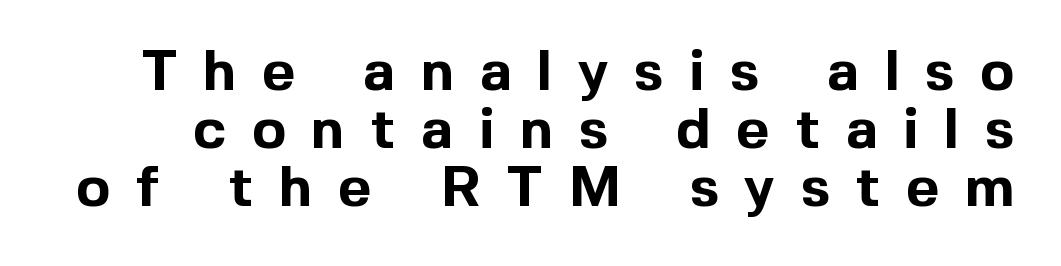
Q: Is the text bold? A: Yes.
Q: Is the text italic (slanted)? A: No, it is upright.
Q: Is the typeface a serif or a sans-serif typeface? A: Sans-serif.
Q: Is the text underlined? A: No.
Q: Is the spacing between letters normal or unusually wide? A: Unusually wide.
Q: Is the spacing between lines tight, normal or loose? A: Tight.
Q: Width (condensed, normal, or wide)? A: Normal.
Q: x-height? A: Medium.
Q: Monospaced? A: No.
